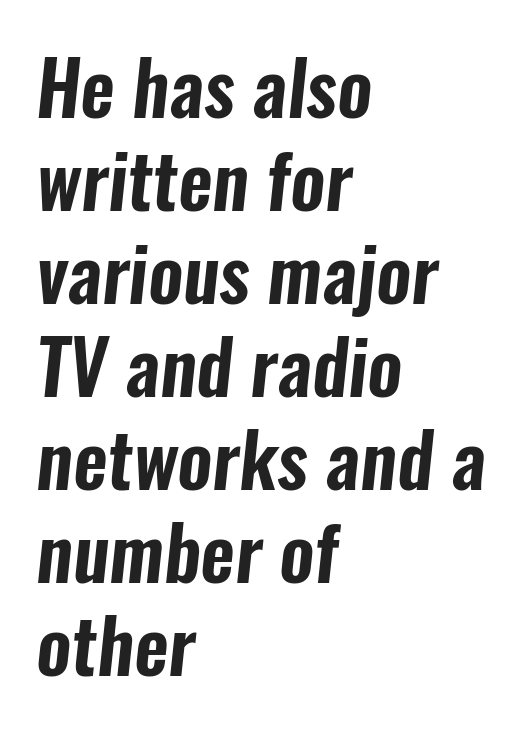
Unlike a traditional serif, this face leaves its strokes unadorned. Spacing verdict: proportional, widths tailored to each character. Just letters on the line, the space beneath them empty. What stands out about the letter spacing? Nothing — it is the standard amount. The setting favours the left margin, as ordinary paragraphs usually do.
